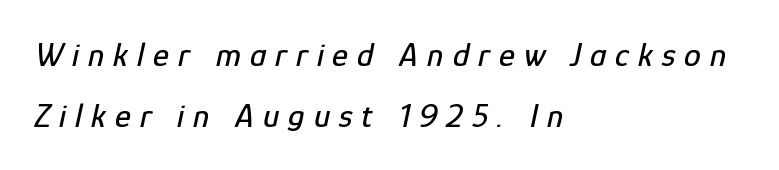
{"italic": "yes", "lean": "right", "slant_degrees": 12, "width": "condensed", "stroke_contrast": "low", "x_height": "medium", "monospaced": "no", "underline": "no", "align": "left", "line_spacing_ratio": 1.78, "letter_spacing": "wide", "letter_spacing_em": 0.26, "glyph_px": 34}
